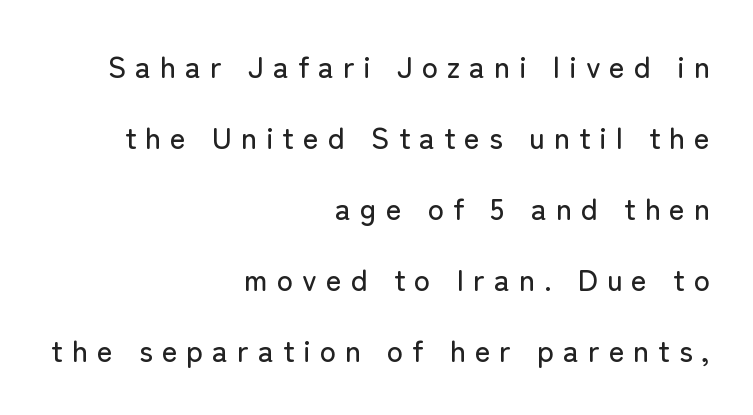
The image shows 30 px sans-serif type, upright; set right-aligned, loose line spacing (2.37x), unusually wide letter spacing (+0.3 em), not underlined; low stroke contrast and a medium x-height.
